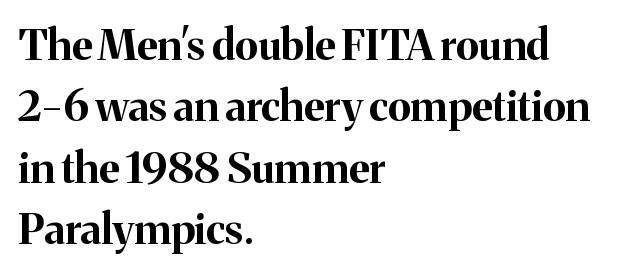
{"serif": "yes", "italic": "no", "bold": "yes", "weight": "bold", "width": "normal", "stroke_contrast": "medium", "x_height": "medium", "monospaced": "no", "underline": "no", "align": "left", "line_spacing": "normal", "line_spacing_ratio": 1.46, "letter_spacing": "normal", "letter_spacing_em": 0.0, "glyph_px": 42}
